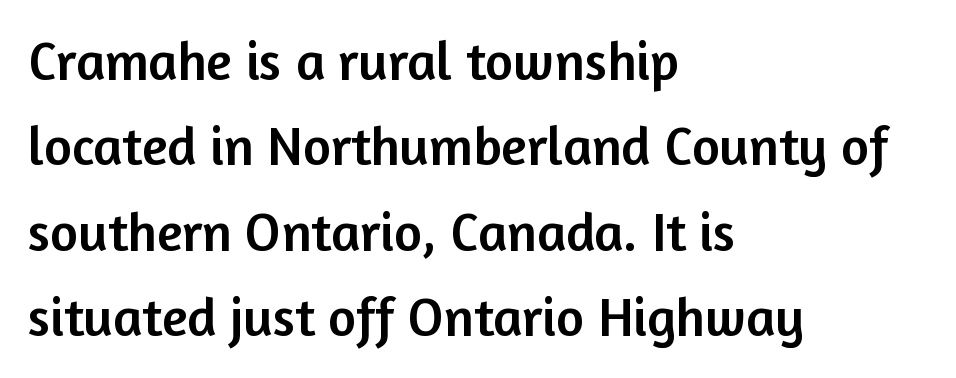
Q: Is the text italic (slanted)? A: No, it is upright.
Q: Is the typeface a serif or a sans-serif typeface? A: Sans-serif.
Q: Is the text underlined? A: No.
Q: How is the paragraph aligned? A: Left-aligned.
Q: Is the spacing between letters normal or unusually wide? A: Normal.
Q: Is the spacing between lines tight, normal or loose? A: Normal.
Q: Width (condensed, normal, or wide)? A: Normal.
Q: Stroke contrast? A: Low.
Q: x-height? A: Medium.
Q: Monospaced? A: No.
